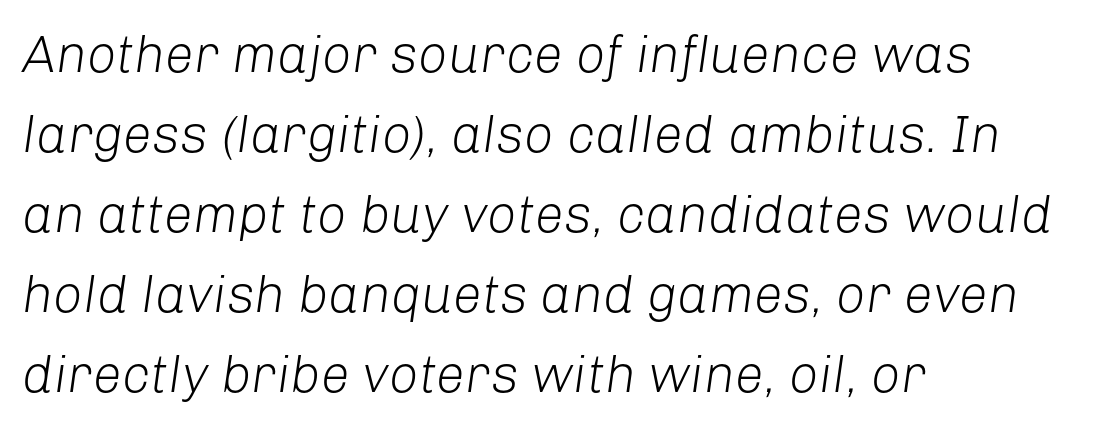
Summary of weight: not heavy and not bold. Regarding leading, the lines here are spaced in the standard way. Students, note that the glyphs here touch the page at normal intervals. Leftover space on each line is placed entirely after the last word. An italicized treatment has been applied to the whole sample.
